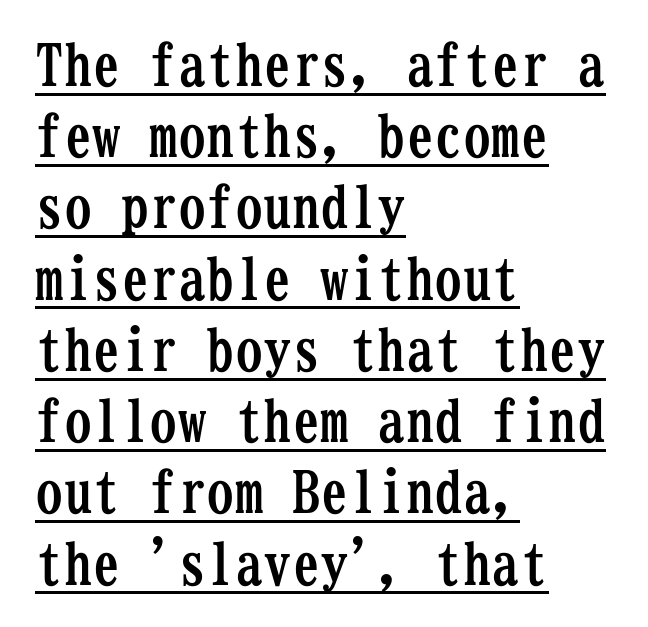
{"serif": "yes", "italic": "no", "bold": "yes", "weight": "semibold", "width": "condensed", "stroke_contrast": "low", "x_height": "medium", "monospaced": "yes", "underline": "yes", "align": "left", "line_spacing": "normal", "line_spacing_ratio": 1.25, "letter_spacing": "normal", "letter_spacing_em": 0.0, "glyph_px": 57}
